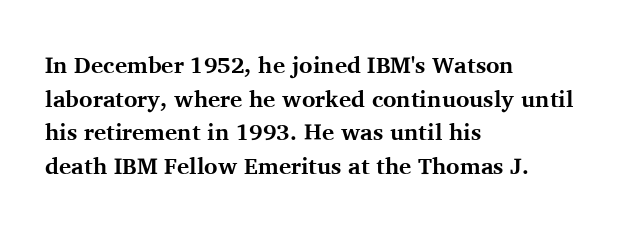
{"italic": "no", "bold": "yes", "underline": "no", "align": "left", "line_spacing": "normal", "line_spacing_ratio": 1.46, "letter_spacing": "normal", "letter_spacing_em": 0.0, "glyph_px": 23}
